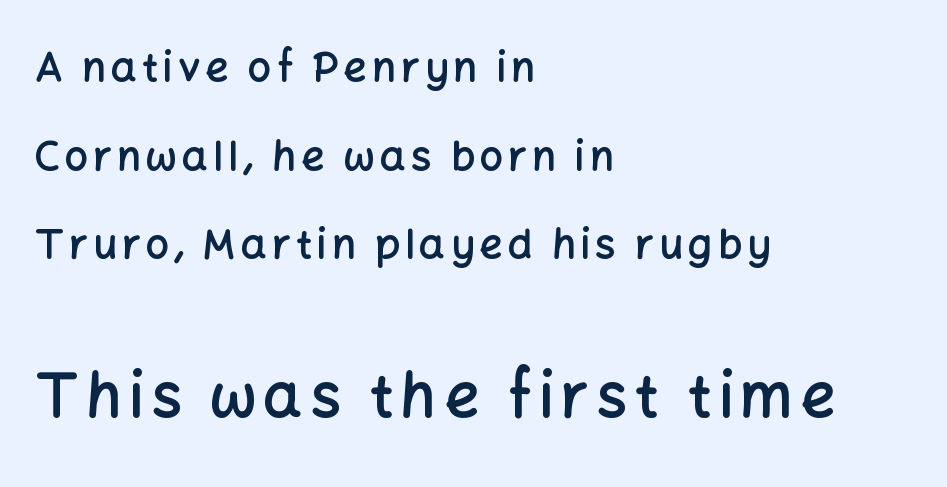
The image shows 61 px semibold sans-serif type, upright; set left-aligned, loose line spacing (2.16x), not underlined; the second (bottom) block is 1.49x larger; low stroke contrast and a medium x-height.
